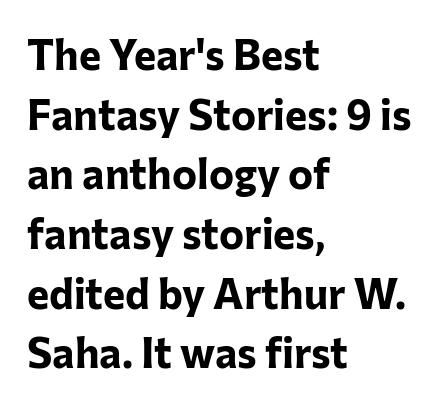
The image shows 42 px bold sans-serif type, upright; set left-aligned, normal line spacing (1.42x), normal letter spacing, not underlined; low stroke contrast and a medium x-height.
